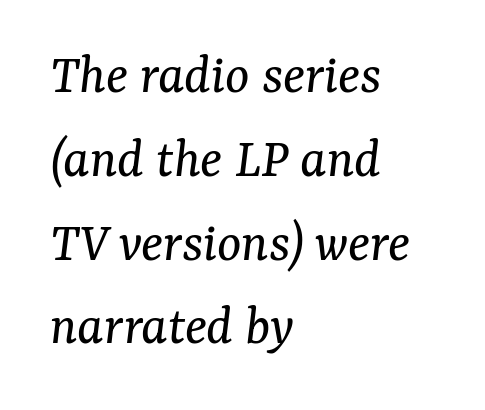
The image shows 57 px regular-weight serif type, italic (leaning right); set left-aligned, normal line spacing (1.47x), normal letter spacing, not underlined; medium stroke contrast and a medium x-height.
